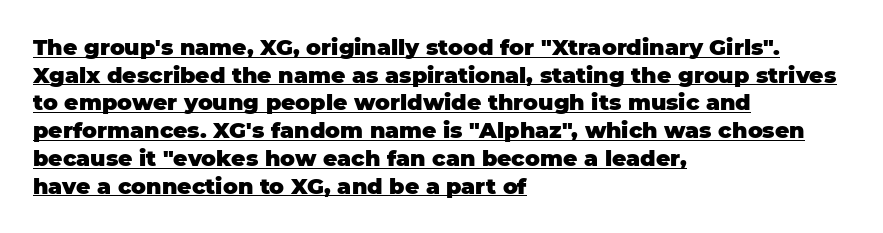
The image shows 22 px bold type, upright; set left-aligned, normal line spacing (1.26x), normal letter spacing, underlined.
